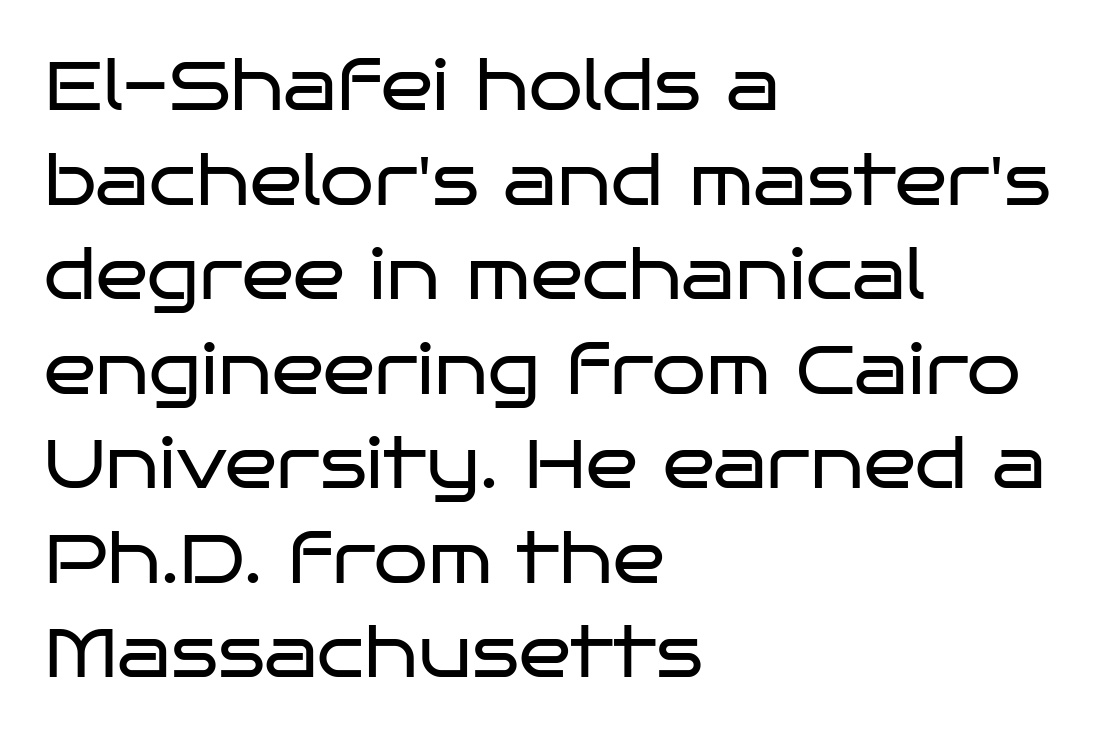
Q: Is the text bold? A: No.
Q: Is the text italic (slanted)? A: No, it is upright.
Q: Is the typeface a serif or a sans-serif typeface? A: Sans-serif.
Q: Is the text underlined? A: No.
Q: How is the paragraph aligned? A: Left-aligned.
Q: Is the spacing between letters normal or unusually wide? A: Normal.
Q: Is the spacing between lines tight, normal or loose? A: Normal.
Q: Width (condensed, normal, or wide)? A: Wide.
Q: Stroke contrast? A: Low.
Q: x-height? A: Large.
Q: Monospaced? A: No.
